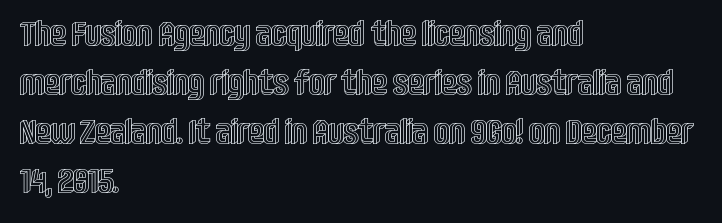
Q: Is the text italic (slanted)? A: No, it is upright.
Q: Is the text underlined? A: No.
Q: How is the paragraph aligned? A: Left-aligned.
Q: Is the spacing between letters normal or unusually wide? A: Normal.
Q: Is the spacing between lines tight, normal or loose? A: Normal.
Q: Width (condensed, normal, or wide)? A: Condensed.
Q: x-height? A: Large.
Q: Monospaced? A: No.
